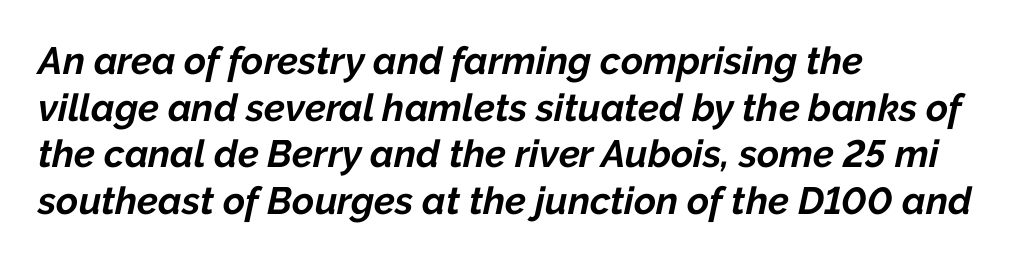
The passage shown has conventional tracking throughout. Bold? Absolutely — the strokes are thick and heavy. Clear beneath every line of the passage. Character widths vary here, with narrow letters taking less room than wide ones. Every character sits at an angle, as italics do. Caption: multi-line text, flush left, ragged right.
